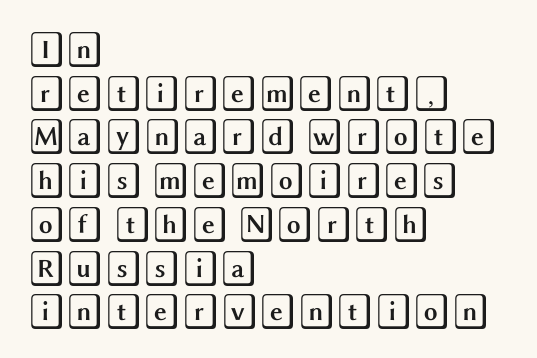
{"italic": "no", "width": "wide", "x_height": "large", "underline": "no", "align": "left", "line_spacing": "normal", "line_spacing_ratio": 1.25, "letter_spacing": "normal", "letter_spacing_em": 0.0, "glyph_px": 35}
